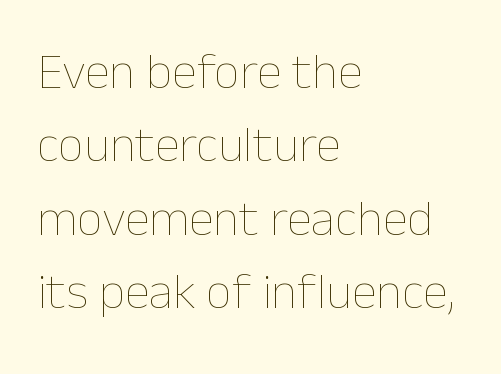
Q: Is the text bold? A: No.
Q: Is the text italic (slanted)? A: No, it is upright.
Q: Is the text underlined? A: No.
Q: How is the paragraph aligned? A: Left-aligned.
Q: Is the spacing between letters normal or unusually wide? A: Normal.
Q: Is the spacing between lines tight, normal or loose? A: Normal.
Q: Width (condensed, normal, or wide)? A: Normal.
Q: Stroke contrast? A: Low.
Q: x-height? A: Medium.
Q: Monospaced? A: No.
